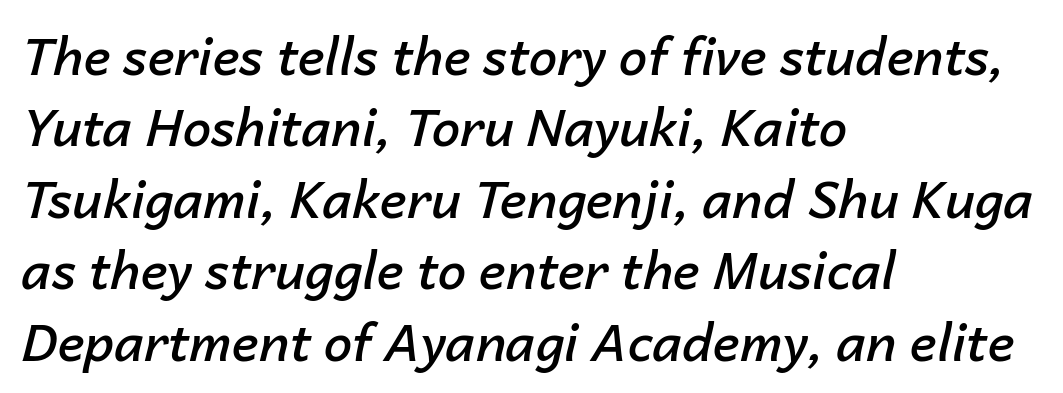
Nothing unusual about the tracking: characters are spaced as the font intends. Vertical spacing — default. This sample has the flowing, uneven cadence of proportional lettering. The paragraph shown leans on its left margin.
